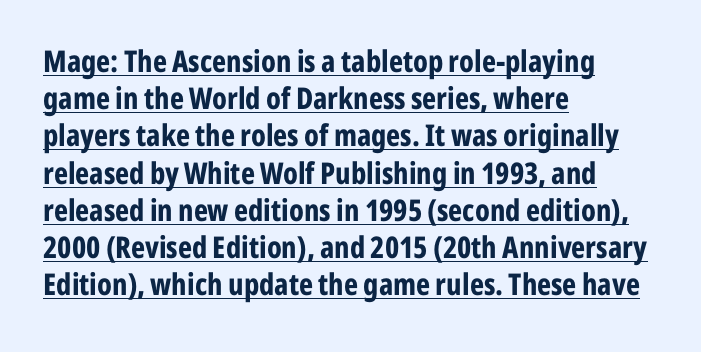
The image shows 30 px bold, condensed sans-serif type, upright; set left-aligned, line spacing 1.24x, normal letter spacing, underlined; low stroke contrast and a medium x-height.
